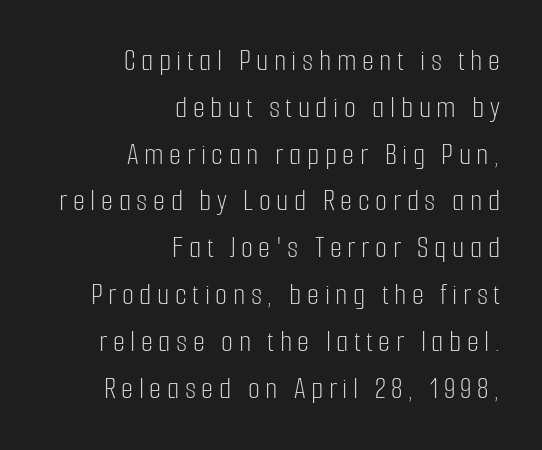
{"serif": "no", "italic": "no", "bold": "no", "weight": "light", "width": "condensed", "stroke_contrast": "low", "x_height": "medium", "monospaced": "no", "underline": "no", "align": "right", "line_spacing": "normal", "line_spacing_ratio": 1.51, "glyph_px": 31}
